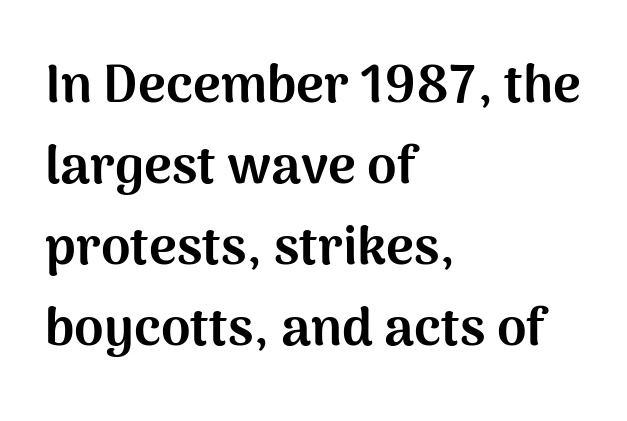
The lines in this sample share a left origin and differ only in where they stop. These lines are rendered in a variable-pitch font. Spacing between characters is what you'd get straight out of the box. Grotesque or geometric, the face here clearly has no serifs. The strip under each line holds only bare page.
